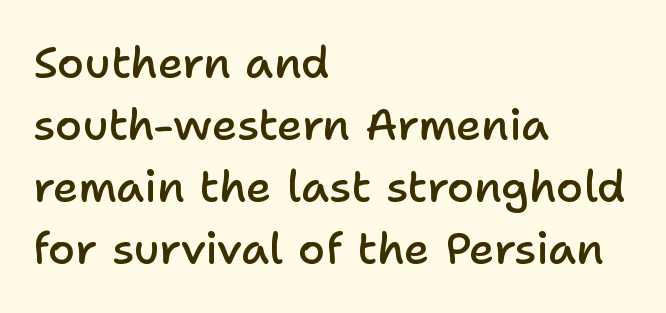
Regarding serifs, this sample does without them. Short and long lines alike share a common starting point at left. The characters look somewhat weighty, a semibold short of true bold. Check under the words: just untouched page. Is this a fixed-width face? No — the glyphs have proportional, varying widths.
